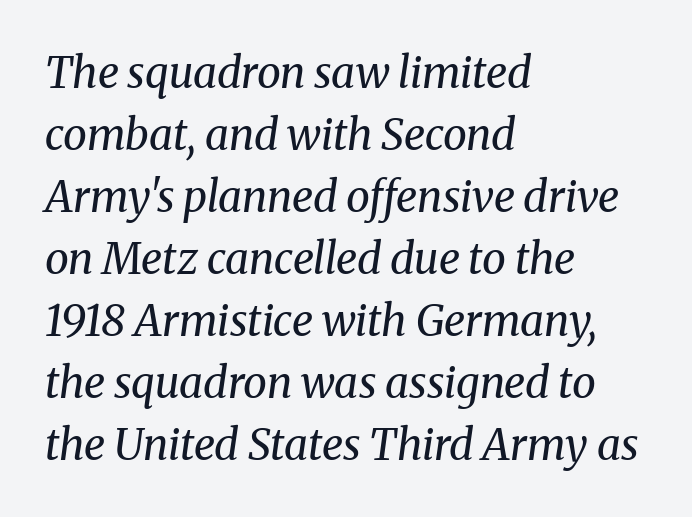
{"serif": "yes", "italic": "yes", "lean": "right", "slant_degrees": 8, "bold": "no", "weight": "regular", "width": "normal", "stroke_contrast": "medium", "x_height": "medium", "monospaced": "no", "underline": "no", "align": "left", "line_spacing": "normal", "line_spacing_ratio": 1.44, "letter_spacing": "normal", "letter_spacing_em": 0.0, "glyph_px": 43}
